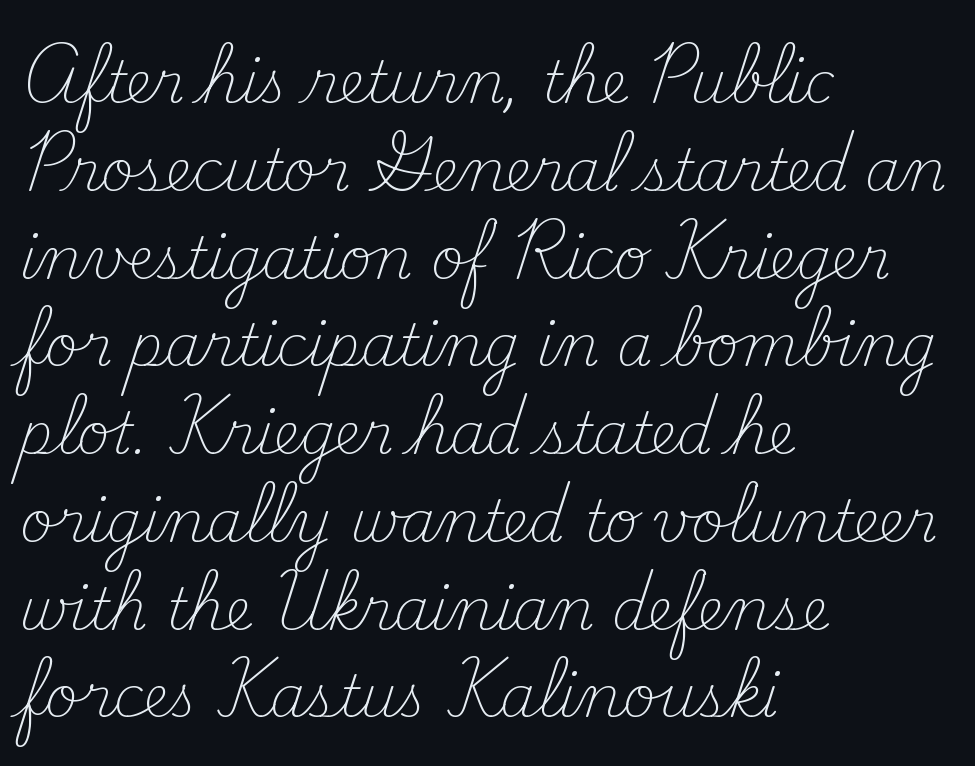
Q: Is the text bold? A: No.
Q: Is the text italic (slanted)? A: Yes.
Q: Is the typeface a serif or a sans-serif typeface? A: Serif.
Q: Is the text underlined? A: No.
Q: How is the paragraph aligned? A: Left-aligned.
Q: Is the spacing between letters normal or unusually wide? A: Normal.
Q: Is the spacing between lines tight, normal or loose? A: Normal.
Q: Width (condensed, normal, or wide)? A: Normal.
Q: Stroke contrast? A: Medium.
Q: x-height? A: Small.
Q: Monospaced? A: No.
